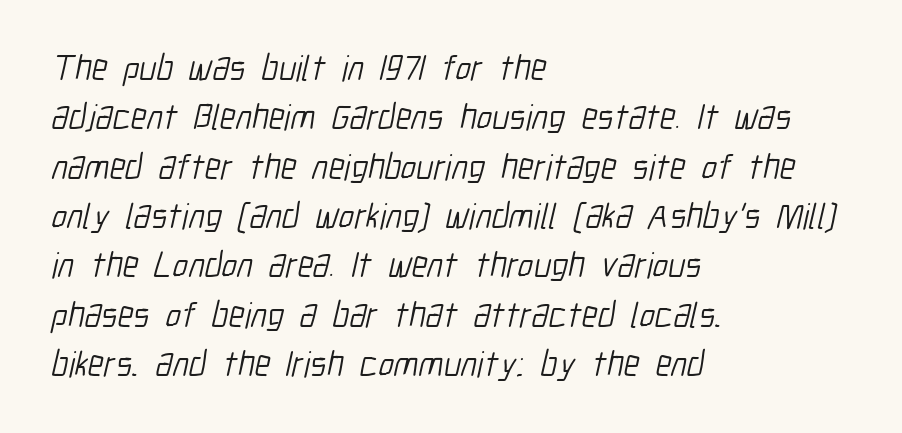
The image shows 36 px light, condensed sans-serif type; set left-aligned, normal line spacing (1.37x), normal letter spacing, not underlined; low stroke contrast and a medium x-height.
